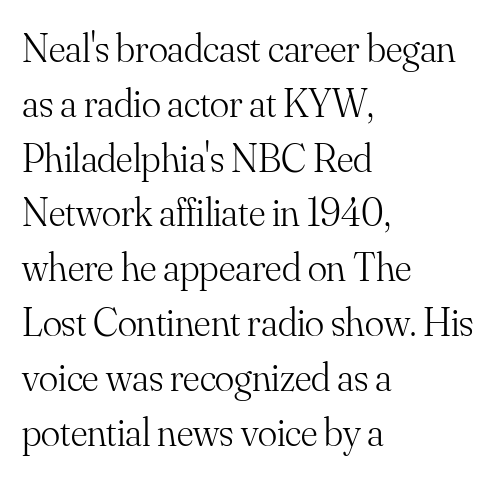
Q: Is the text bold? A: No.
Q: Is the text italic (slanted)? A: No, it is upright.
Q: Is the typeface a serif or a sans-serif typeface? A: Serif.
Q: Is the text underlined? A: No.
Q: How is the paragraph aligned? A: Left-aligned.
Q: Is the spacing between letters normal or unusually wide? A: Normal.
Q: Is the spacing between lines tight, normal or loose? A: Normal.
Q: Width (condensed, normal, or wide)? A: Normal.
Q: Stroke contrast? A: Medium.
Q: x-height? A: Small.
Q: Monospaced? A: No.
